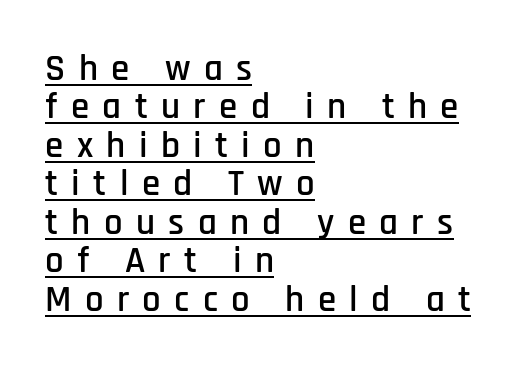
{"serif": "no", "italic": "no", "width": "condensed", "stroke_contrast": "low", "x_height": "large", "monospaced": "no", "underline": "yes", "align": "left", "line_spacing": "tight", "line_spacing_ratio": 1.04, "letter_spacing": "wide", "letter_spacing_em": 0.36, "glyph_px": 37}
